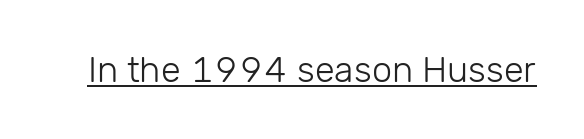
The image shows 36 px light sans-serif type, upright; set normal letter spacing, underlined; low stroke contrast and a medium x-height.
